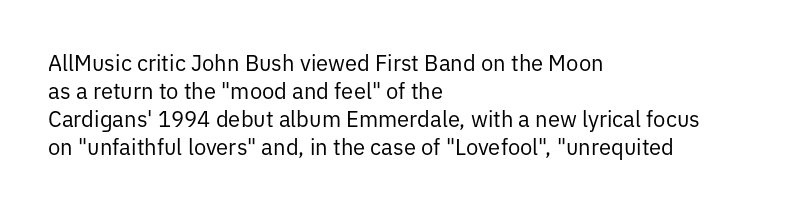
{"italic": "no", "bold": "no", "underline": "no", "align": "left", "line_spacing": "normal", "line_spacing_ratio": 1.28, "letter_spacing": "normal", "letter_spacing_em": 0.0, "glyph_px": 22}
